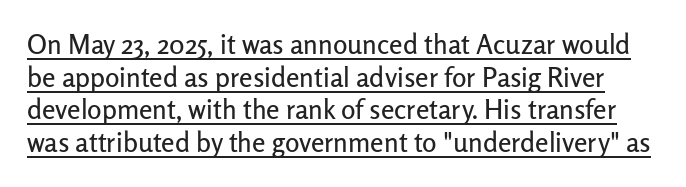
Q: Is the text italic (slanted)? A: No, it is upright.
Q: Is the text underlined? A: Yes.
Q: Is the spacing between letters normal or unusually wide? A: Normal.
